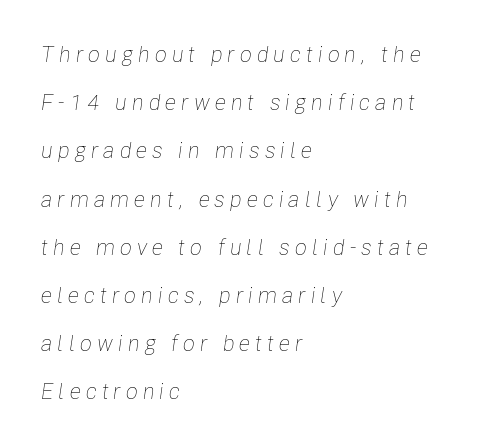
Line starts are locked; line ends wander. The axis of the letterforms is tilted away from vertical. Words float on clear page, feet unadorned. The passage shown stacks its lines with a broad gap.
